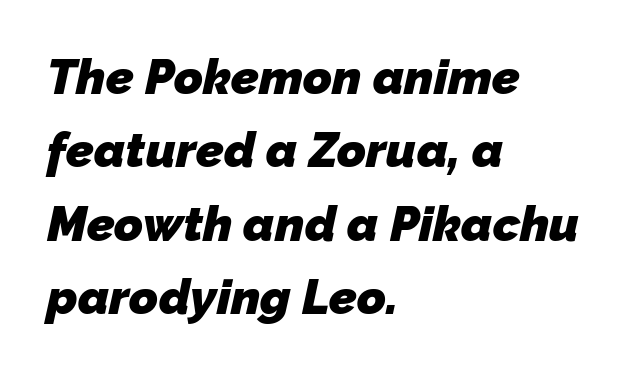
Classification — sans serif. Type without underlining. The rendering keeps characters at their native spacing. The font is running at its bold setting. Varying glyph widths throughout — classic text-font behaviour. Whoever set this chose a conventional vertical rhythm.
